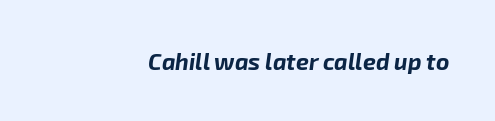
Q: Is the text bold? A: Yes.
Q: Is the text italic (slanted)? A: Yes, it leans right by about 8 degrees.
Q: Is the text underlined? A: No.
Q: How is the paragraph aligned? A: Right-aligned.
Q: Is the spacing between letters normal or unusually wide? A: Normal.
